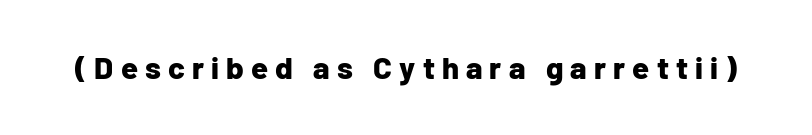
Q: Is the text bold? A: Yes.
Q: Is the text italic (slanted)? A: No, it is upright.
Q: Is the typeface a serif or a sans-serif typeface? A: Sans-serif.
Q: Is the text underlined? A: No.
Q: Is the spacing between letters normal or unusually wide? A: Unusually wide.
Q: Width (condensed, normal, or wide)? A: Normal.
Q: Stroke contrast? A: Low.
Q: x-height? A: Medium.
Q: Monospaced? A: No.
